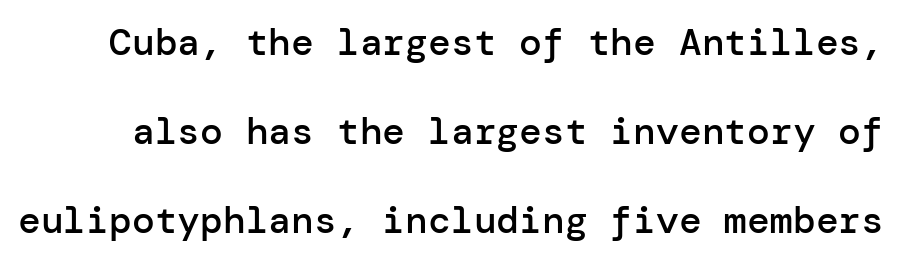
Q: Is the text bold? A: Semi-bold.
Q: Is the text italic (slanted)? A: No, it is upright.
Q: Is the typeface a serif or a sans-serif typeface? A: Sans-serif.
Q: Is the text underlined? A: No.
Q: Is the spacing between letters normal or unusually wide? A: Normal.
Q: Is the spacing between lines tight, normal or loose? A: Loose.
Q: Width (condensed, normal, or wide)? A: Normal.
Q: Stroke contrast? A: Low.
Q: x-height? A: Medium.
